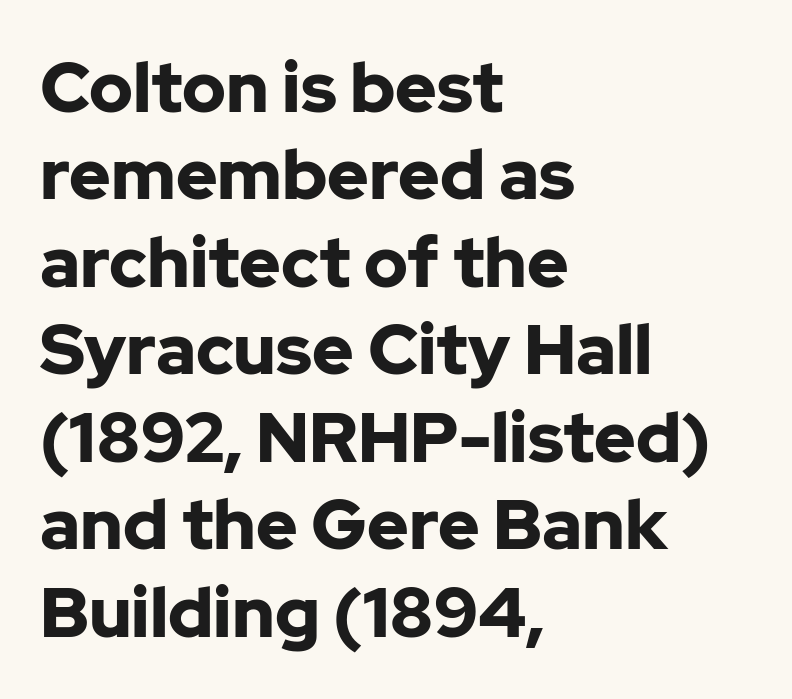
Serifs: no, the terminals of the letterforms are clean. Inter-character spacing is left at the font's built-in metrics. Reading down the column, the eye jumps a familiar distance to each next line. Thick stems and heavy bowls — unmistakably bold.
